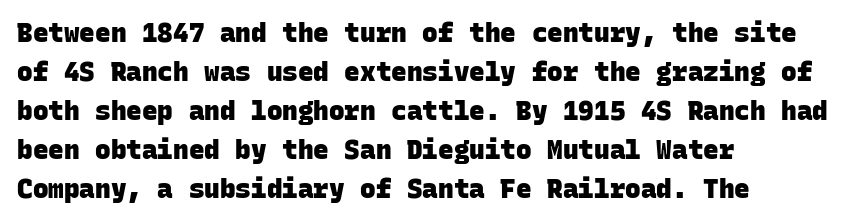
{"bold": "yes", "underline": "no", "align": "left", "line_spacing": "normal", "line_spacing_ratio": 1.5, "letter_spacing": "normal", "letter_spacing_em": 0.0, "glyph_px": 26}
